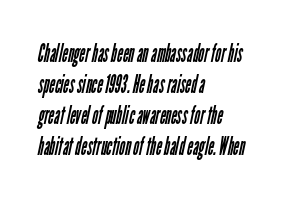
The image shows 25 px text type; set left-aligned, line spacing 1.24x, normal letter spacing, not underlined.
